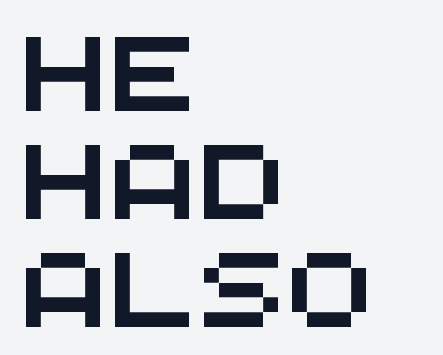
The image shows 74 px wide sans-serif type, monospaced; set left-aligned, normal line spacing (1.46x), normal letter spacing, not underlined; medium stroke contrast and a large x-height.
